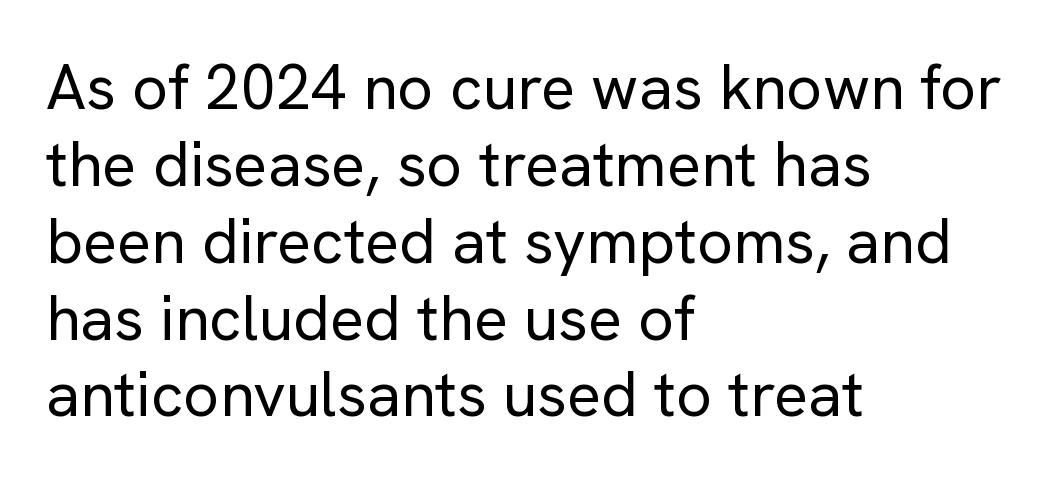
Q: Is the text bold? A: No.
Q: Is the text italic (slanted)? A: No, it is upright.
Q: Is the typeface a serif or a sans-serif typeface? A: Sans-serif.
Q: Is the text underlined? A: No.
Q: How is the paragraph aligned? A: Left-aligned.
Q: Is the spacing between letters normal or unusually wide? A: Normal.
Q: Width (condensed, normal, or wide)? A: Normal.
Q: Stroke contrast? A: Low.
Q: x-height? A: Medium.
Q: Monospaced? A: No.
